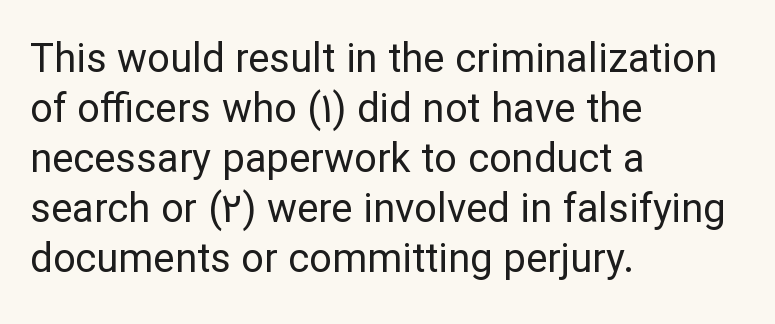
{"serif": "no", "italic": "no", "bold": "no", "weight": "regular", "width": "normal", "stroke_contrast": "low", "x_height": "medium", "monospaced": "no", "underline": "no", "align": "left", "line_spacing": "normal", "line_spacing_ratio": 1.25, "letter_spacing": "normal", "letter_spacing_em": 0.0, "glyph_px": 40}
